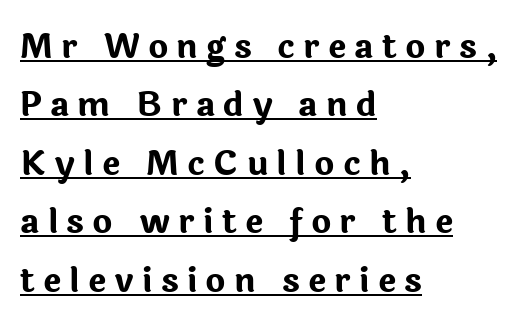
{"serif": "no", "italic": "no", "bold": "yes", "weight": "bold", "width": "normal", "stroke_contrast": "low", "x_height": "medium", "monospaced": "no", "underline": "yes", "align": "left", "line_spacing_ratio": 1.72, "letter_spacing": "wide", "letter_spacing_em": 0.24, "glyph_px": 34}
